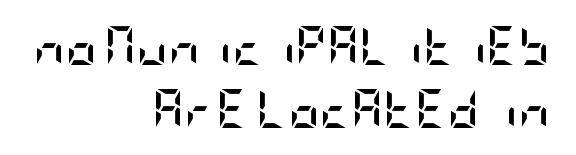
Q: Is the text bold? A: Yes.
Q: Is the text italic (slanted)? A: No, it is upright.
Q: Is the typeface a serif or a sans-serif typeface? A: Sans-serif.
Q: Is the text underlined? A: No.
Q: How is the paragraph aligned? A: Right-aligned.
Q: Is the spacing between letters normal or unusually wide? A: Normal.
Q: Is the spacing between lines tight, normal or loose? A: Normal.
Q: Width (condensed, normal, or wide)? A: Condensed.
Q: Stroke contrast? A: Low.
Q: x-height? A: Large.
